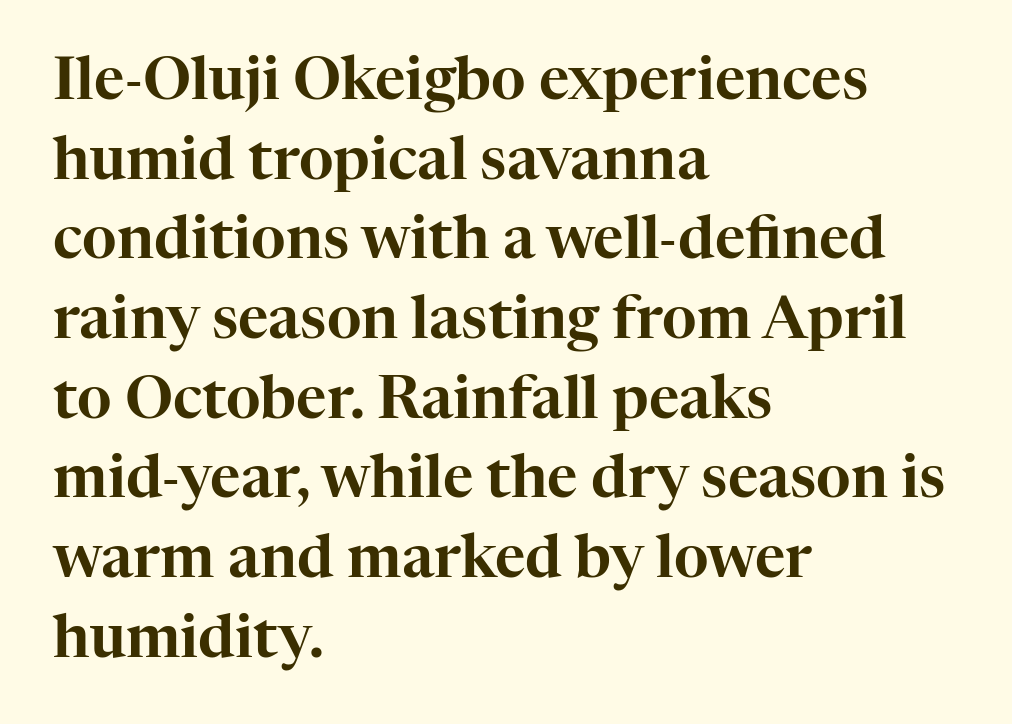
The designer left line spacing at the default. Italic: no, the glyphs are upright roman. Inter-character spacing is left at the font's built-in metrics. Unmarked baselines from the first word to the last. Note the varied advance widths — an 'i' is clearly narrower than an 'm'. The paragraph has a hard left edge and a soft right edge.
